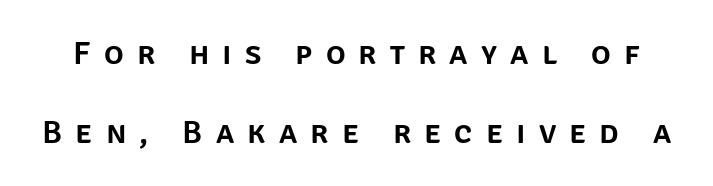
The image shows 33 px sans-serif type, upright; set loose line spacing (2.4x), unusually wide letter spacing (+0.4 em), not underlined; low stroke contrast and a large x-height.
